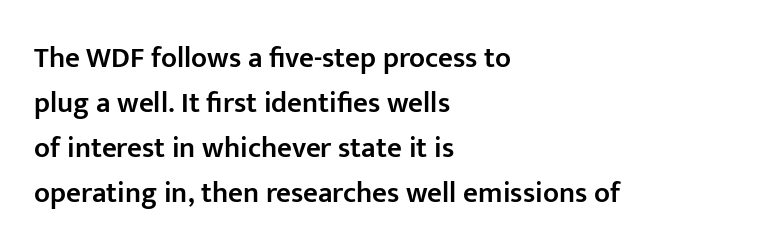
Q: Is the text bold? A: Semi-bold.
Q: Is the text italic (slanted)? A: No, it is upright.
Q: Is the typeface a serif or a sans-serif typeface? A: Sans-serif.
Q: Is the text underlined? A: No.
Q: How is the paragraph aligned? A: Left-aligned.
Q: Is the spacing between letters normal or unusually wide? A: Normal.
Q: Is the spacing between lines tight, normal or loose? A: Normal.
Q: Width (condensed, normal, or wide)? A: Normal.
Q: Stroke contrast? A: Low.
Q: x-height? A: Medium.
Q: Monospaced? A: No.
